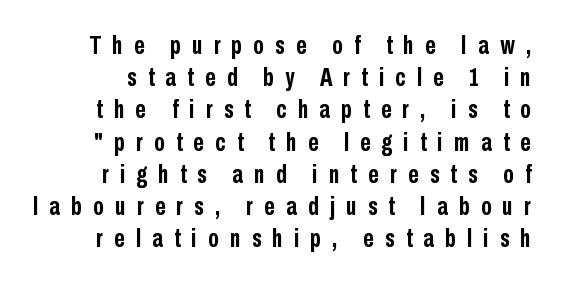
These lines carry a lot of weight — the face is fully bold. Tracking here is generous; glyphs stand well apart from one another. It's the straight-up-and-down kind of type. This rendering features lettering with no underline.
